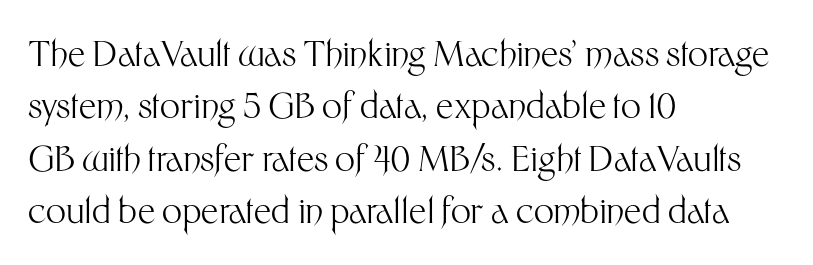
Leading matches the norm, producing a regular column. Stems and bowls with no extra thickness — not bold. This rendering leaves character spacing at its baseline value. A classic flush-left, rag-right setting is used for this passage. Proportional: the letters do not fall into vertical columns. Check where the strokes stop: nothing finishes them off — pure sans.
